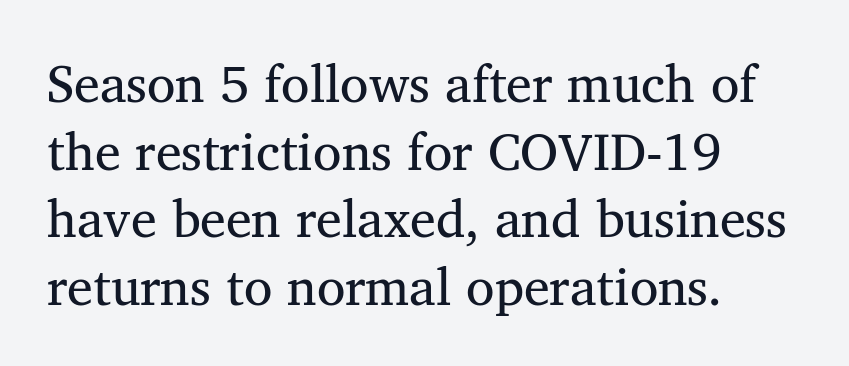
The lines sit at an ordinary, default distance from one another. No word sits above an underline. Is this a sans? No — the strokes have serifs. The letters look calm and open, with moderate or lighter stems. You could not count columns in this text — the font is proportionally spaced.
